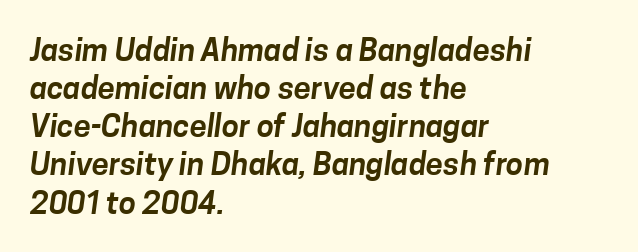
Q: Is the typeface a serif or a sans-serif typeface? A: Sans-serif.
Q: Is the text underlined? A: No.
Q: How is the paragraph aligned? A: Left-aligned.
Q: Is the spacing between letters normal or unusually wide? A: Normal.
Q: Width (condensed, normal, or wide)? A: Normal.
Q: Stroke contrast? A: Low.
Q: x-height? A: Medium.
Q: Monospaced? A: No.
